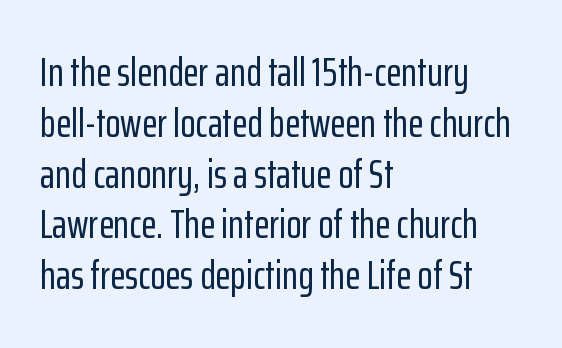
Q: Is the text italic (slanted)? A: No, it is upright.
Q: Is the typeface a serif or a sans-serif typeface? A: Sans-serif.
Q: Is the text underlined? A: No.
Q: How is the paragraph aligned? A: Left-aligned.
Q: Is the spacing between letters normal or unusually wide? A: Normal.
Q: Is the spacing between lines tight, normal or loose? A: Normal.
Q: Width (condensed, normal, or wide)? A: Condensed.
Q: Stroke contrast? A: Low.
Q: x-height? A: Medium.
Q: Monospaced? A: No.
